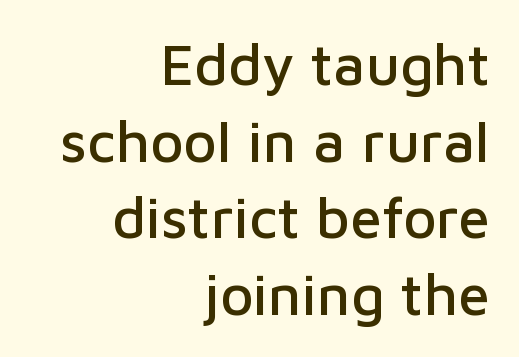
Typographically, this falls in the sans-serif category. Just letters on the line, the space beneath them empty. Short note: letters normally spaced. Think of a printed novel: that variable character pitch is what you see here.
